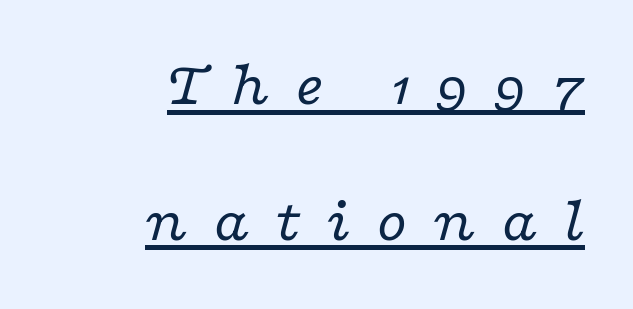
The image shows 62 px regular-weight, wide serif type, italic (leaning right); set right-aligned, loose line spacing (2.19x), unusually wide letter spacing (+0.39 em), underlined; low stroke contrast and a medium x-height.
